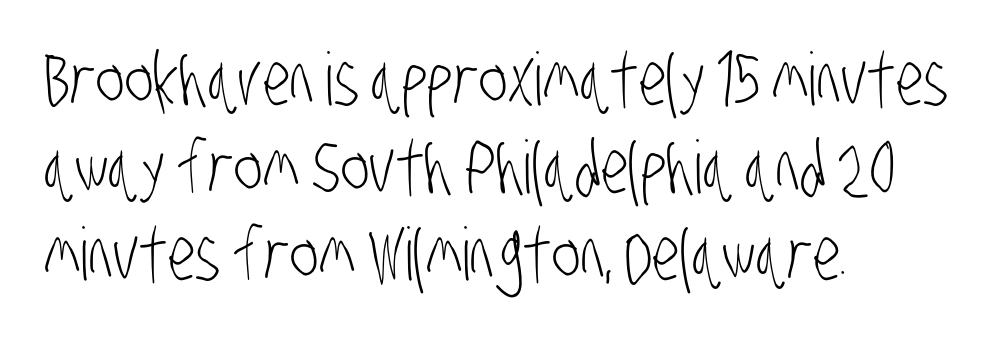
The image shows 73 px light, condensed sans-serif type; set left-aligned, line spacing 1.2x, normal letter spacing, not underlined; low stroke contrast and a large x-height.
